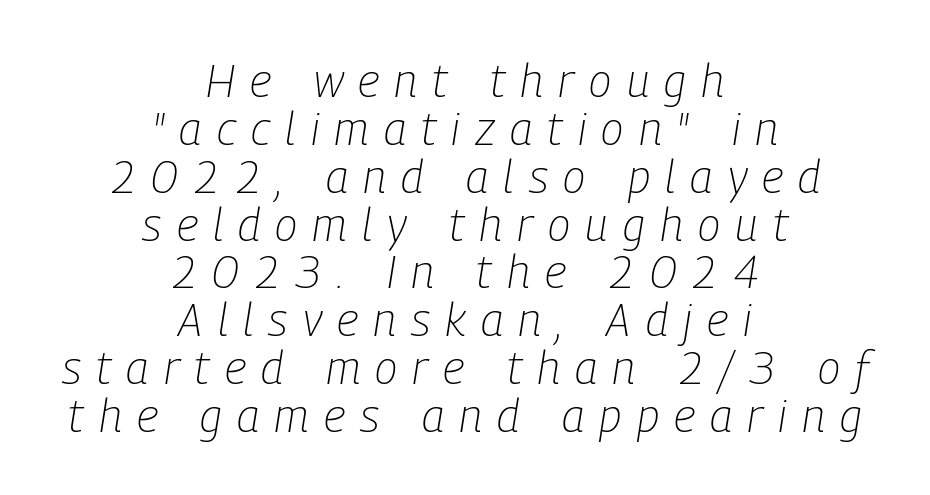
The image shows 46 px light, condensed type, italic (leaning right); set centered, tight line spacing (1.04x), unusually wide letter spacing (+0.33 em), not underlined; low stroke contrast and a medium x-height.
